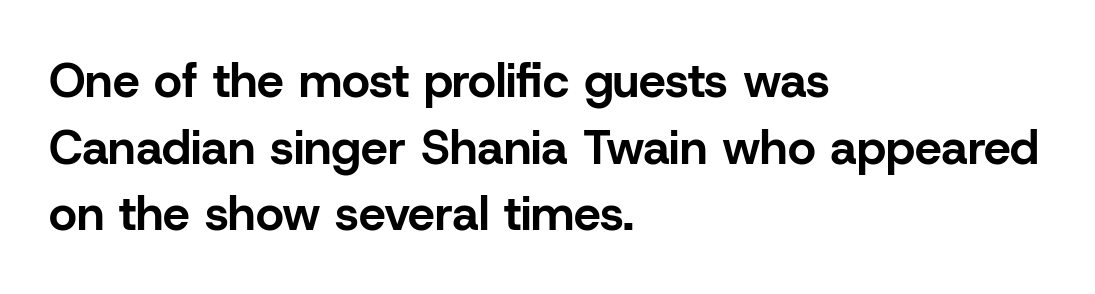
The image shows 48 px bold sans-serif type, upright; set left-aligned, normal line spacing (1.39x), normal letter spacing, not underlined; low stroke contrast and a medium x-height.
